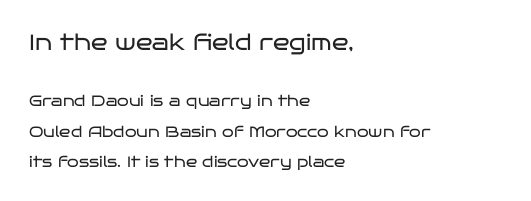
The image shows 22 px text type, upright; set left-aligned, loose line spacing (2.03x), normal letter spacing, not underlined; the first (top) block is 1.47x larger.
